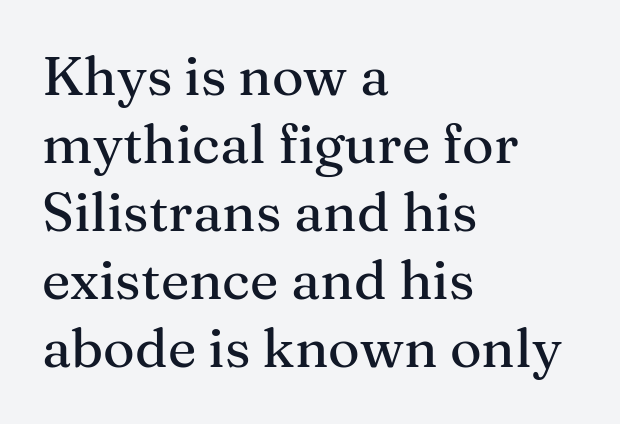
{"serif": "yes", "italic": "no", "width": "normal", "stroke_contrast": "medium", "x_height": "medium", "monospaced": "no", "underline": "no", "align": "left", "line_spacing": "normal", "line_spacing_ratio": 1.26, "letter_spacing": "normal", "letter_spacing_em": 0.0, "glyph_px": 54}
